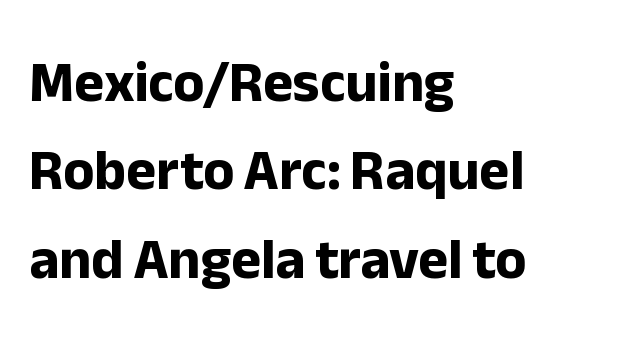
Q: Is the text bold? A: Yes.
Q: Is the text italic (slanted)? A: No, it is upright.
Q: Is the typeface a serif or a sans-serif typeface? A: Sans-serif.
Q: Is the text underlined? A: No.
Q: How is the paragraph aligned? A: Left-aligned.
Q: Is the spacing between letters normal or unusually wide? A: Normal.
Q: Is the spacing between lines tight, normal or loose? A: Normal.
Q: Width (condensed, normal, or wide)? A: Normal.
Q: Stroke contrast? A: Low.
Q: x-height? A: Medium.
Q: Monospaced? A: No.
